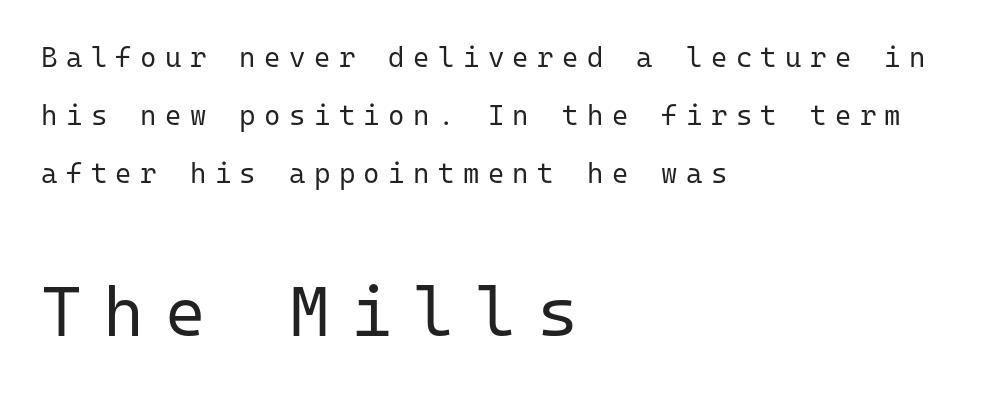
Q: Is the text bold? A: No.
Q: Is the text italic (slanted)? A: No, it is upright.
Q: Is the typeface a serif or a sans-serif typeface? A: Sans-serif.
Q: Is the text underlined? A: No.
Q: How is the paragraph aligned? A: Left-aligned.
Q: Is the spacing between letters normal or unusually wide? A: Unusually wide.
Q: Is the spacing between lines tight, normal or loose? A: Loose.
Q: Which block of text is set in a larger size, the first (top) or the second (bottom)? A: The second (bottom) one.
Q: Width (condensed, normal, or wide)? A: Normal.
Q: Stroke contrast? A: Low.
Q: x-height? A: Medium.
Q: Monospaced? A: Yes.
